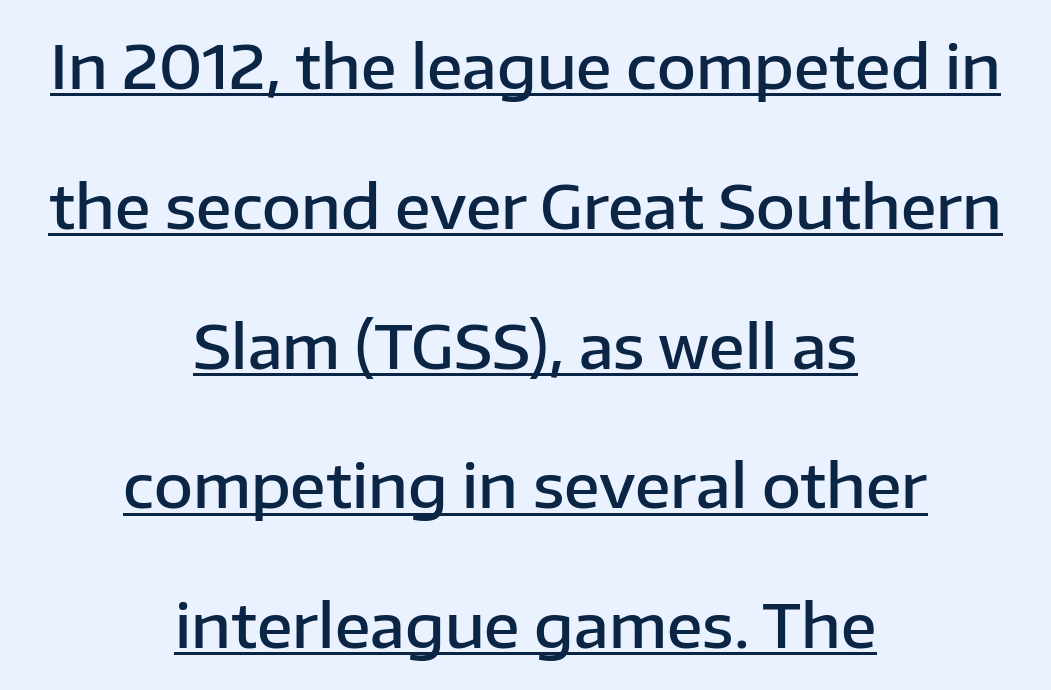
The image shows 60 px semibold sans-serif type, upright; set centered, loose line spacing (2.33x), normal letter spacing, underlined; low stroke contrast and a medium x-height.
